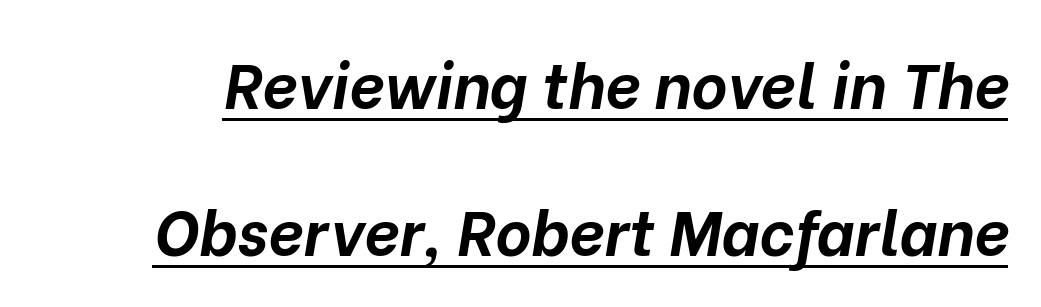
The image shows 62 px bold type, italic (leaning right); set loose line spacing (2.37x), normal letter spacing, underlined; low stroke contrast and a medium x-height.
